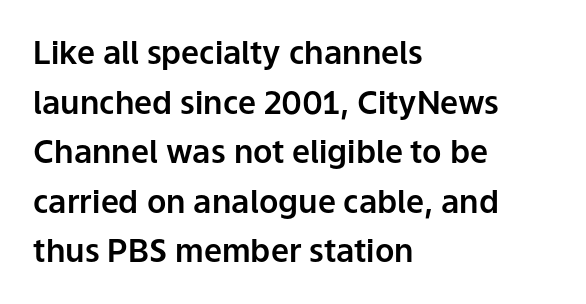
Normally led — the rows are evenly, conventionally spaced. The letters advance in unequal steps, a hallmark of proportional type. Honestly, the letter spacing is just normal — you wouldn't notice it. Short and long lines alike share a common starting point at left.
